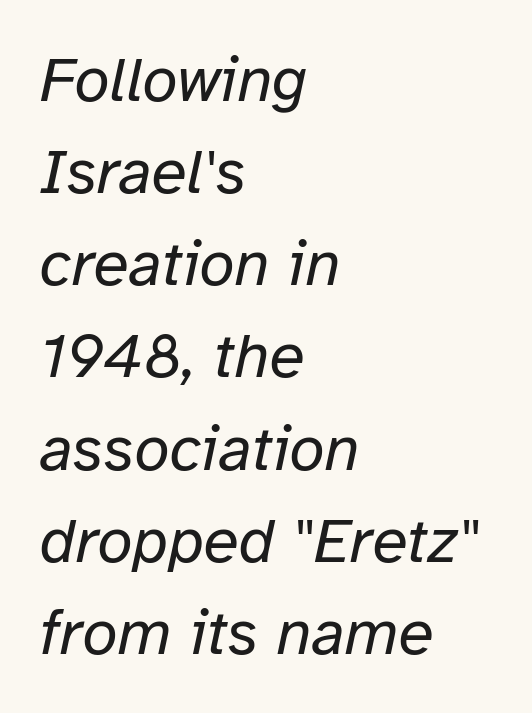
{"italic": "yes", "lean": "right", "slant_degrees": 12, "bold": "no", "weight": "regular", "width": "normal", "stroke_contrast": "low", "x_height": "medium", "monospaced": "no", "underline": "no", "align": "left", "line_spacing": "normal", "line_spacing_ratio": 1.44, "letter_spacing": "normal", "letter_spacing_em": 0.0, "glyph_px": 64}
